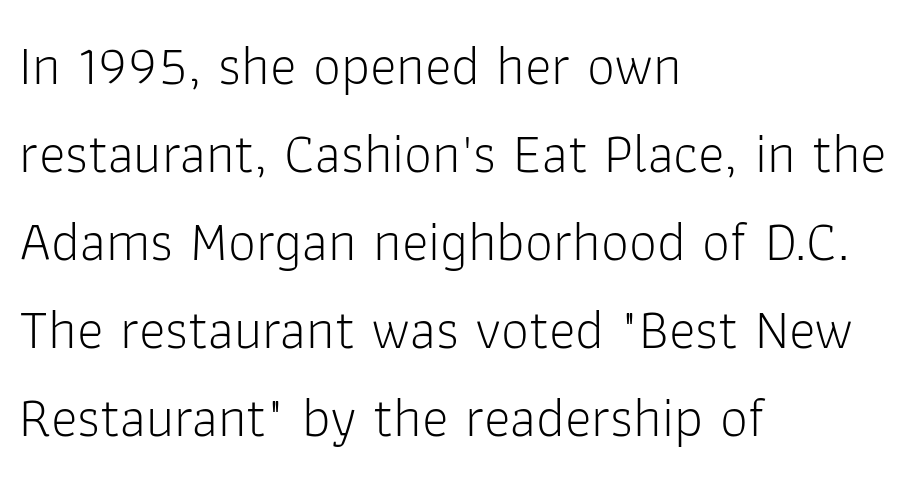
The image shows 56 px light sans-serif type, upright; set left-aligned, normal line spacing (1.57x), normal letter spacing, not underlined; low stroke contrast and a medium x-height.
